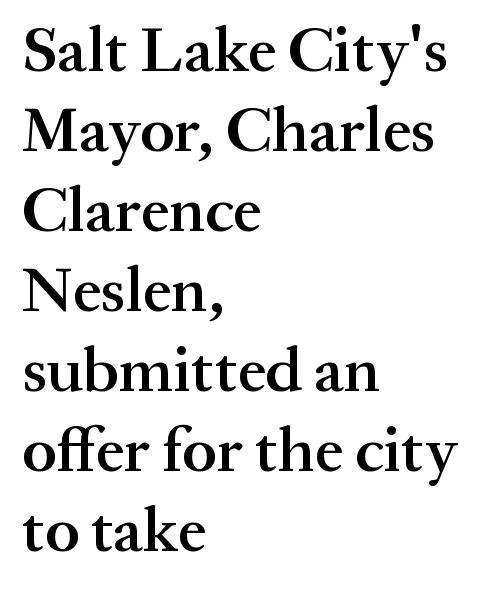
{"serif": "yes", "italic": "no", "bold": "semi", "weight": "semibold", "width": "normal", "stroke_contrast": "medium", "x_height": "medium", "monospaced": "no", "underline": "no", "align": "left", "line_spacing": "normal", "line_spacing_ratio": 1.25, "letter_spacing": "normal", "letter_spacing_em": 0.0, "glyph_px": 64}
